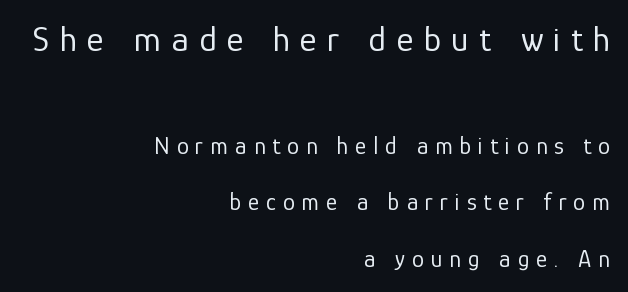
{"serif": "no", "italic": "no", "bold": "no", "weight": "regular", "width": "normal", "stroke_contrast": "low", "x_height": "medium", "monospaced": "no", "underline": "no", "align": "right", "line_spacing": "loose", "line_spacing_ratio": 2.36, "letter_spacing": "wide", "letter_spacing_em": 0.29, "larger_block": "first", "size_ratio": 1.5, "glyph_px": 36}
